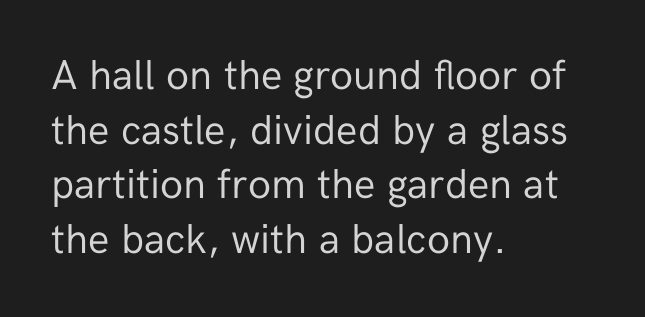
{"serif": "no", "italic": "no", "bold": "no", "weight": "regular", "width": "normal", "stroke_contrast": "low", "x_height": "medium", "monospaced": "no", "underline": "no", "align": "left", "line_spacing": "normal", "line_spacing_ratio": 1.3, "letter_spacing": "normal", "letter_spacing_em": 0.0, "glyph_px": 42}
